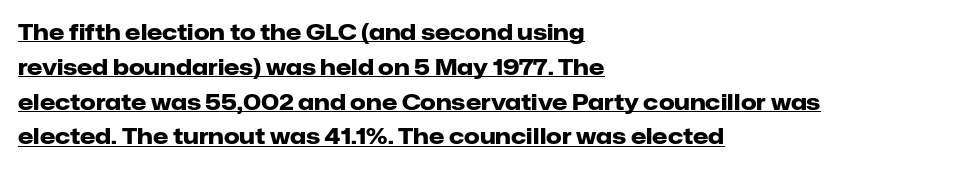
The image shows 22 px bold type, upright; set left-aligned, normal line spacing (1.58x), normal letter spacing, underlined.
